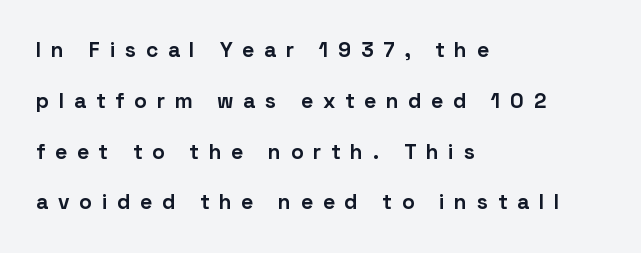
Q: Is the text bold? A: Yes.
Q: Is the text italic (slanted)? A: No, it is upright.
Q: Is the text underlined? A: No.
Q: How is the paragraph aligned? A: Left-aligned.
Q: Is the spacing between letters normal or unusually wide? A: Unusually wide.
Q: Is the spacing between lines tight, normal or loose? A: Loose.
